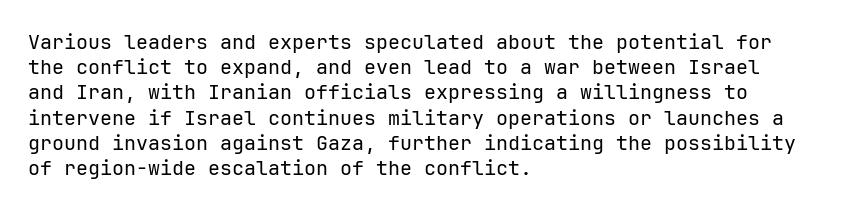
The image shows 20 px text type, upright; set left-aligned, normal line spacing (1.26x), normal letter spacing, not underlined.
